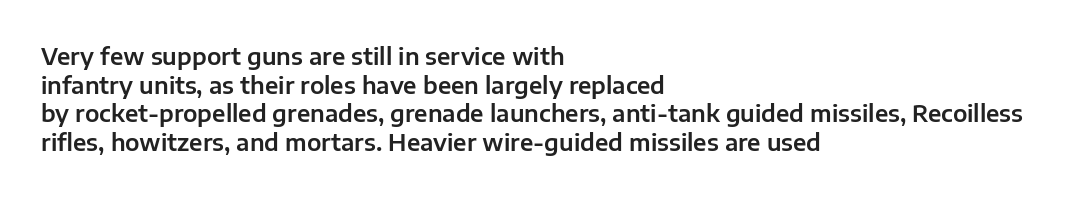
The image shows 23 px text type, upright; set left-aligned, normal line spacing (1.25x), normal letter spacing, not underlined.
